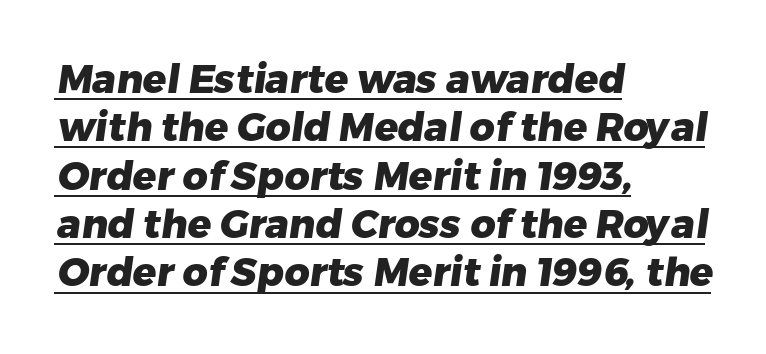
The glyphs are accompanied by a horizontal stroke just below them. Varying glyph widths throughout — classic text-font behaviour. Chunky letters — that's bold for sure. A typesetter would call this zero additional tracking. This sample uses a sans-serif face.
